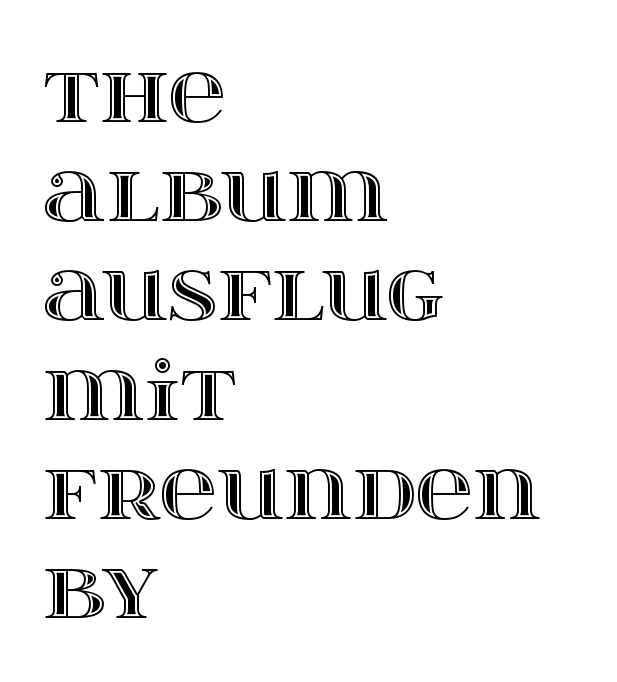
The image shows 80 px wide type, upright; set left-aligned, line spacing 1.24x, normal letter spacing, not underlined; a large x-height.
